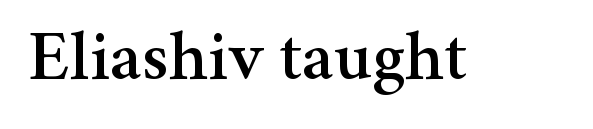
The letterforms sit shoulder to shoulder at normal distance. Check the space under the baseline: it is left empty. Every stem runs plumb, perpendicular to the baseline. I'd call this a serif setting — the letters wear small feet. This sample has the flowing, uneven cadence of proportional lettering.
